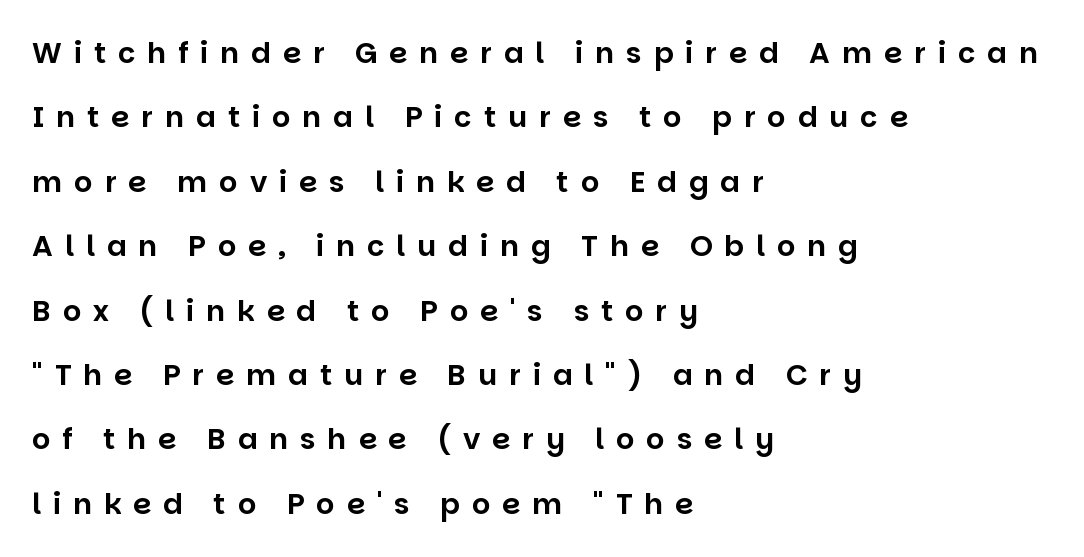
Q: Is the text italic (slanted)? A: No, it is upright.
Q: Is the typeface a serif or a sans-serif typeface? A: Sans-serif.
Q: Is the text underlined? A: No.
Q: How is the paragraph aligned? A: Left-aligned.
Q: Is the spacing between letters normal or unusually wide? A: Unusually wide.
Q: Is the spacing between lines tight, normal or loose? A: Loose.
Q: Width (condensed, normal, or wide)? A: Normal.
Q: Stroke contrast? A: Low.
Q: x-height? A: Large.
Q: Monospaced? A: No.
